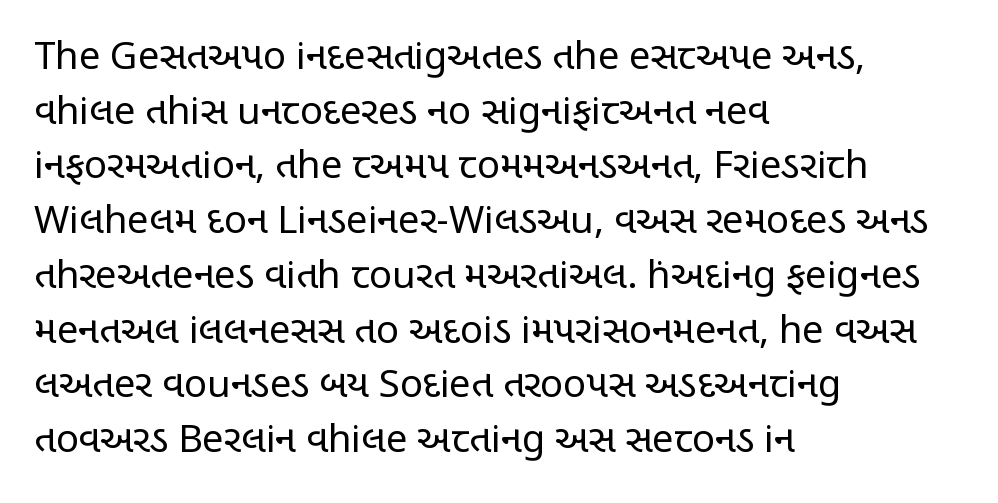
{"serif": "no", "italic": "no", "bold": "no", "weight": "regular", "width": "condensed", "stroke_contrast": "low", "x_height": "large", "monospaced": "no", "underline": "no", "align": "left", "line_spacing": "normal", "line_spacing_ratio": 1.44, "letter_spacing": "normal", "letter_spacing_em": 0.0, "glyph_px": 38}
